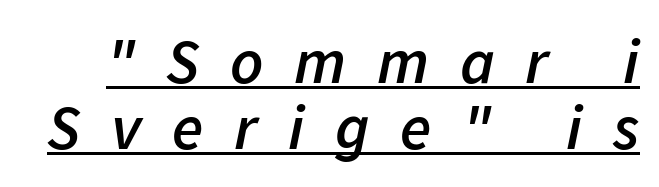
The image shows 64 px semibold type, italic (leaning right); set tight line spacing (1.03x), unusually wide letter spacing (+0.48 em), underlined; low stroke contrast and a medium x-height.
